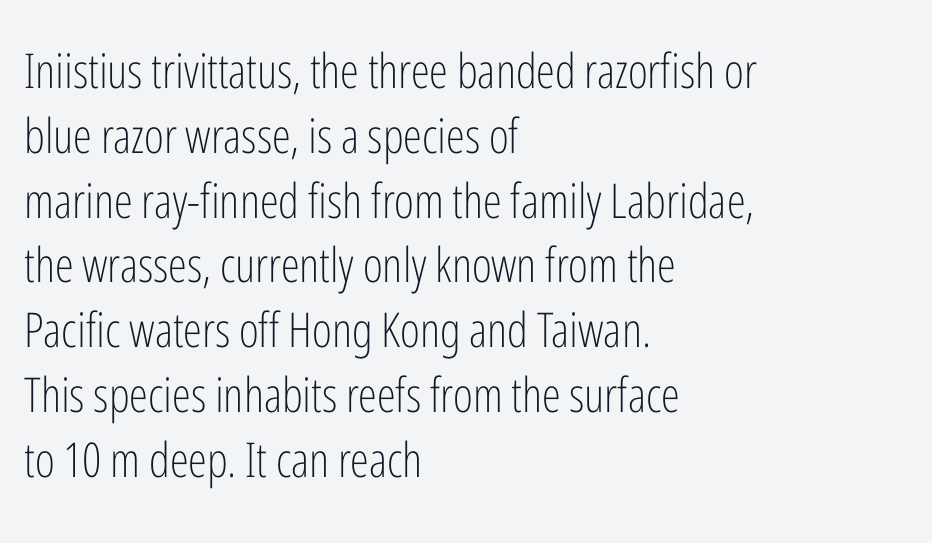
{"serif": "no", "italic": "no", "bold": "no", "weight": "light", "width": "condensed", "stroke_contrast": "low", "x_height": "medium", "monospaced": "no", "underline": "no", "align": "left", "line_spacing": "normal", "line_spacing_ratio": 1.35, "letter_spacing": "normal", "letter_spacing_em": 0.0, "glyph_px": 48}
